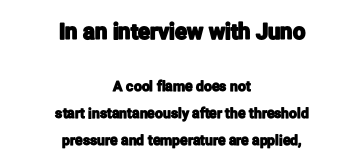
Lines of text with bare space underneath. Designer's note — italics off, roman on. Baseline-to-baseline distance is far greater than the letter height. The lines are quadded center. The type is set solid horizontally, with unmodified tracking. The designer gave the opening block more size than the closing block.
